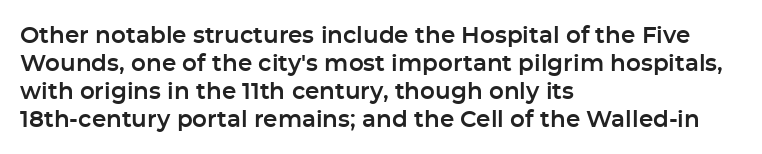
Q: Is the text italic (slanted)? A: No, it is upright.
Q: Is the text underlined? A: No.
Q: How is the paragraph aligned? A: Left-aligned.
Q: Is the spacing between letters normal or unusually wide? A: Normal.
